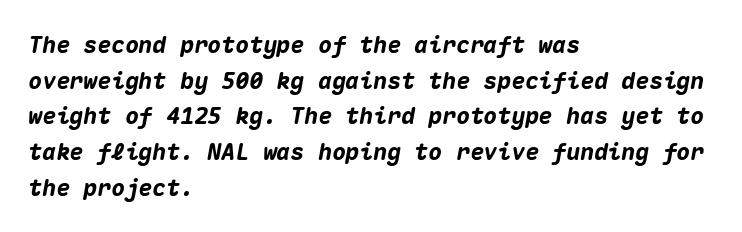
Q: Is the text bold? A: Yes.
Q: Is the text italic (slanted)? A: Yes, it leans right by about 10 degrees.
Q: Is the text underlined? A: No.
Q: How is the paragraph aligned? A: Left-aligned.
Q: Is the spacing between letters normal or unusually wide? A: Normal.
Q: Is the spacing between lines tight, normal or loose? A: Normal.
